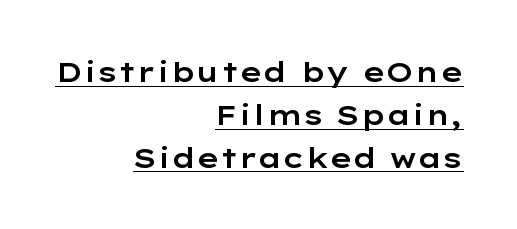
Q: Is the text italic (slanted)? A: No, it is upright.
Q: Is the typeface a serif or a sans-serif typeface? A: Sans-serif.
Q: Is the text underlined? A: Yes.
Q: How is the paragraph aligned? A: Right-aligned.
Q: Is the spacing between letters normal or unusually wide? A: Normal.
Q: Is the spacing between lines tight, normal or loose? A: Normal.
Q: Width (condensed, normal, or wide)? A: Wide.
Q: Stroke contrast? A: Low.
Q: x-height? A: Medium.
Q: Monospaced? A: No.
